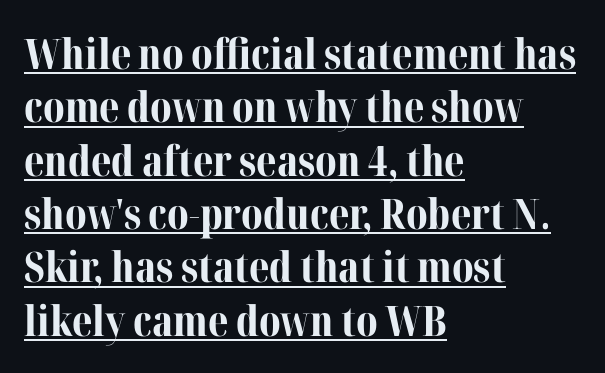
Q: Is the text bold? A: Yes.
Q: Is the text italic (slanted)? A: No, it is upright.
Q: Is the typeface a serif or a sans-serif typeface? A: Serif.
Q: Is the text underlined? A: Yes.
Q: How is the paragraph aligned? A: Left-aligned.
Q: Is the spacing between letters normal or unusually wide? A: Normal.
Q: Is the spacing between lines tight, normal or loose? A: Normal.
Q: Width (condensed, normal, or wide)? A: Normal.
Q: Stroke contrast? A: Medium.
Q: x-height? A: Medium.
Q: Monospaced? A: No.
